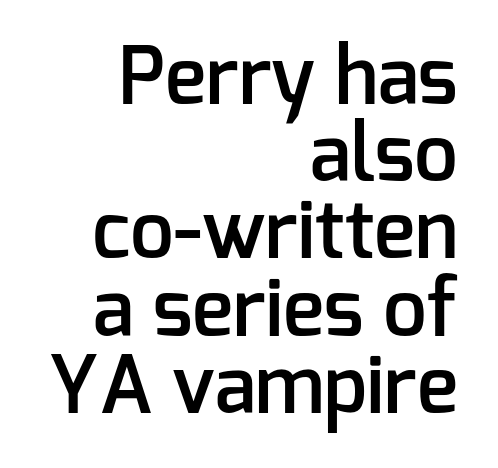
Short note: letters normally spaced. A typesetter would label this face a sans. Lines of text with bare space underneath. What weight is shown? A semibold, between regular and bold. Nope, not italic — everything's standing straight. Think of a printed novel: that variable character pitch is what you see here.
